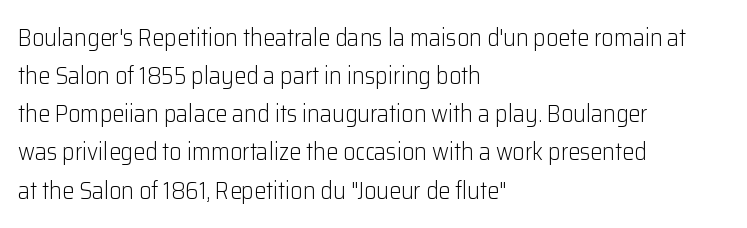
Is there much room between lines? A standard amount, neither cramped nor airy. A roman cut, with each character standing at attention. How are the letters spaced? Ordinarily, with no added tracking. This rendering features lettering with no underline. The paragraph shown leans on its left margin. The weight tops out at a normal text grade.
